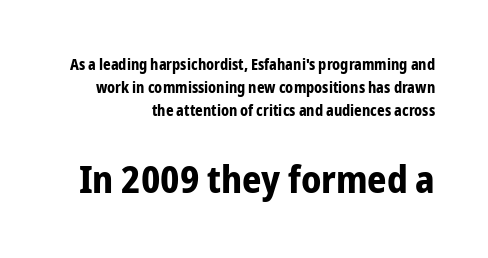
The image shows 38 px bold, condensed sans-serif type, upright; set right-aligned, normal line spacing (1.52x), normal letter spacing, not underlined; the second (bottom) block is 2.53x larger; low stroke contrast and a medium x-height.
